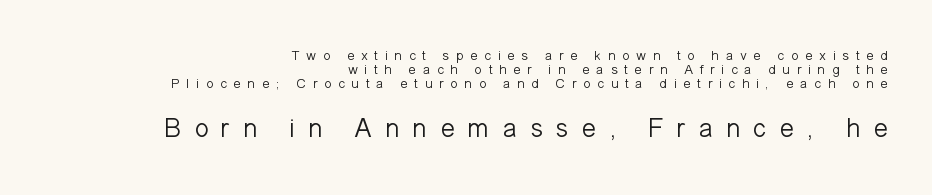
Q: Is the text bold? A: No.
Q: Is the text italic (slanted)? A: No, it is upright.
Q: Is the text underlined? A: No.
Q: How is the paragraph aligned? A: Right-aligned.
Q: Is the spacing between letters normal or unusually wide? A: Unusually wide.
Q: Is the spacing between lines tight, normal or loose? A: Tight.
Q: Which block of text is set in a larger size, the first (top) or the second (bottom)? A: The second (bottom) one.
